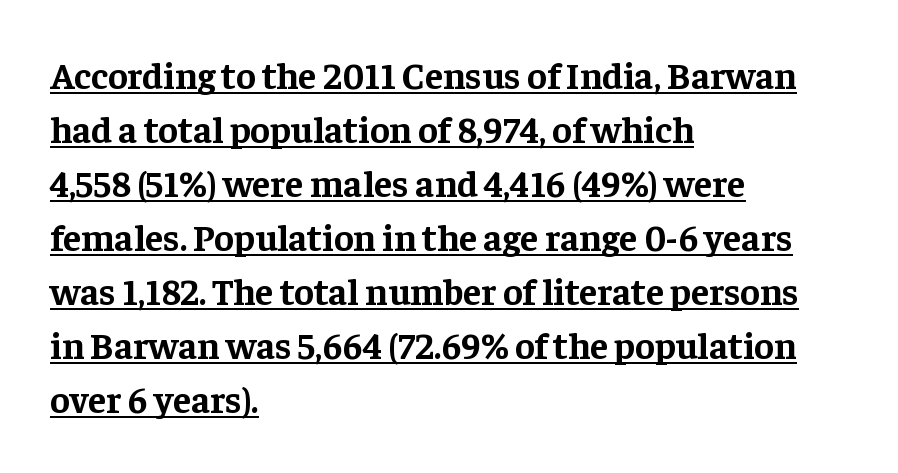
The image shows 37 px bold serif type, upright; set left-aligned, normal line spacing (1.46x), normal letter spacing, underlined; low stroke contrast and a medium x-height.
